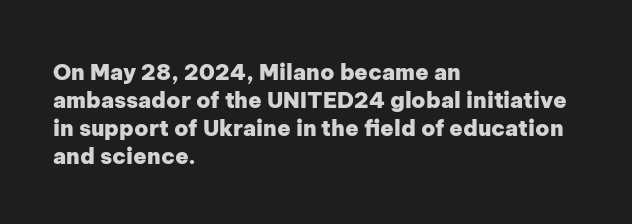
The passage is arranged the way most books set body copy — flush left. No word sits above an underline. Nobody touched the tracking dial on this one. Stroke thickness is high; the sample reads as a true bold.
